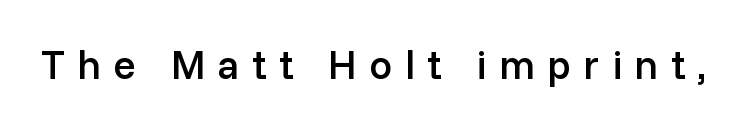
{"serif": "no", "italic": "no", "bold": "semi", "weight": "semibold", "width": "normal", "stroke_contrast": "low", "x_height": "medium", "monospaced": "no", "underline": "no", "letter_spacing": "wide", "letter_spacing_em": 0.3, "glyph_px": 41}
